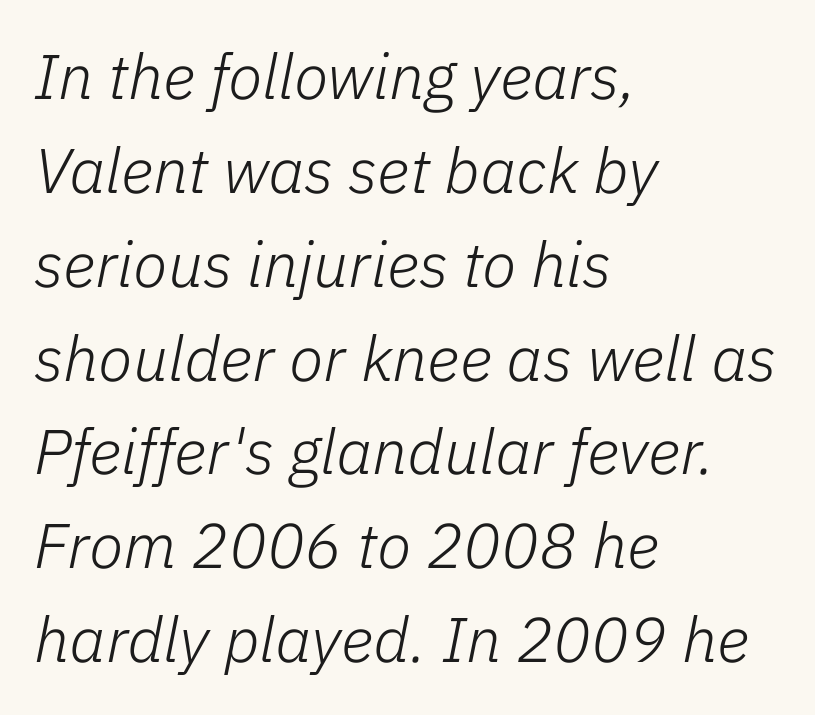
Q: Is the text bold? A: No.
Q: Is the text italic (slanted)? A: Yes, it leans right by about 11 degrees.
Q: Is the text underlined? A: No.
Q: How is the paragraph aligned? A: Left-aligned.
Q: Is the spacing between letters normal or unusually wide? A: Normal.
Q: Is the spacing between lines tight, normal or loose? A: Normal.
Q: Width (condensed, normal, or wide)? A: Normal.
Q: Stroke contrast? A: Low.
Q: x-height? A: Medium.
Q: Monospaced? A: No.
